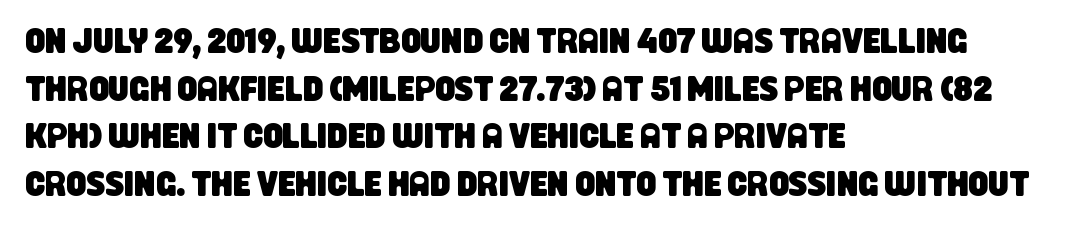
The designer left line spacing at the default. Here the designer chose a conventional face with non-uniform glyph widths. The passage shown has conventional tracking throughout. The font family rendered here belongs to the sans-serif group. Descenders hang freely into open space. All the whitespace from short lines collects on the right.
